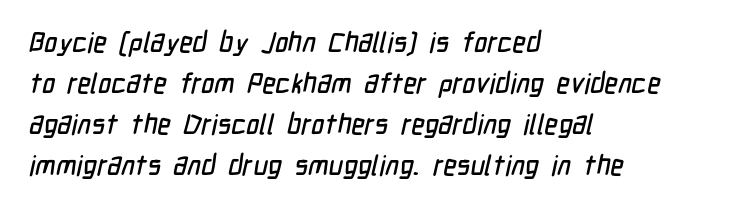
{"serif": "no", "width": "condensed", "stroke_contrast": "low", "x_height": "medium", "monospaced": "no", "underline": "no", "align": "left", "line_spacing": "normal", "line_spacing_ratio": 1.47, "letter_spacing": "normal", "letter_spacing_em": 0.0, "glyph_px": 28}
